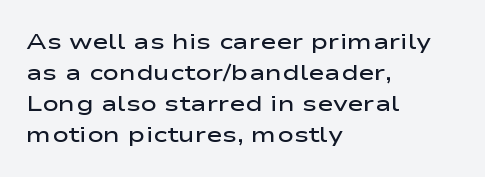
{"italic": "no", "bold": "semi", "underline": "no", "align": "left", "line_spacing": "normal", "line_spacing_ratio": 1.41, "letter_spacing": "normal", "letter_spacing_em": 0.0, "glyph_px": 22}
